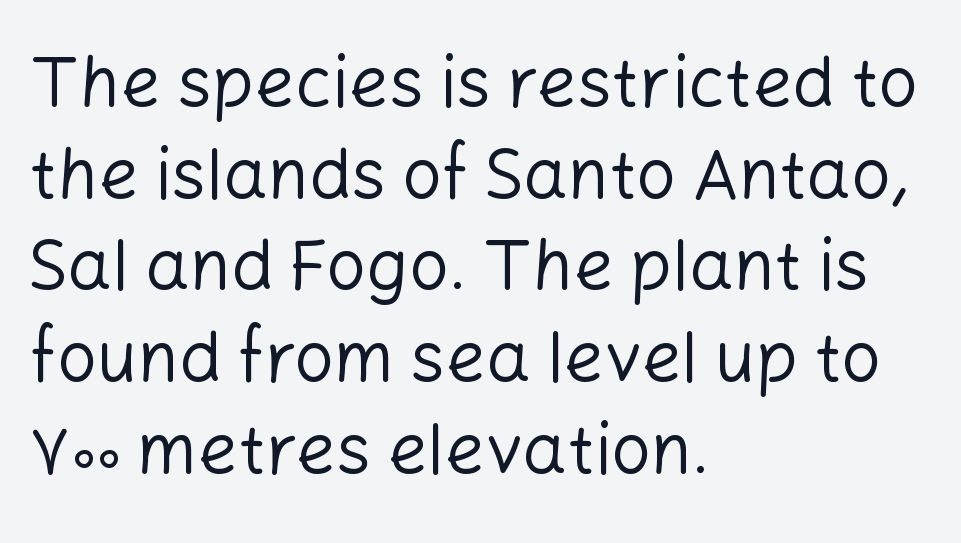
The image shows 70 px regular-weight sans-serif type, upright; set left-aligned, normal line spacing (1.31x), normal letter spacing, not underlined; low stroke contrast and a medium x-height.
